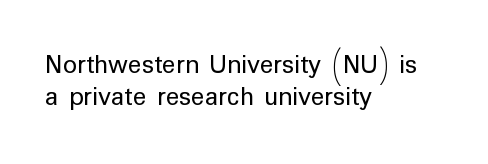
The image shows 28 px regular-weight sans-serif type, upright; set left-aligned, tight line spacing (1.14x), normal letter spacing, not underlined; low stroke contrast and a medium x-height.
